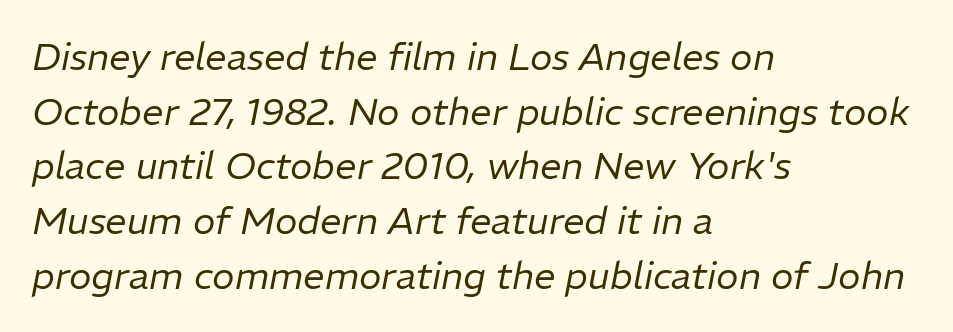
Q: Is the text bold? A: No.
Q: Is the text italic (slanted)? A: Yes, it leans right by about 11 degrees.
Q: Is the text underlined? A: No.
Q: How is the paragraph aligned? A: Left-aligned.
Q: Is the spacing between letters normal or unusually wide? A: Normal.
Q: Is the spacing between lines tight, normal or loose? A: Normal.
Q: Width (condensed, normal, or wide)? A: Normal.
Q: Stroke contrast? A: Low.
Q: x-height? A: Medium.
Q: Monospaced? A: No.
